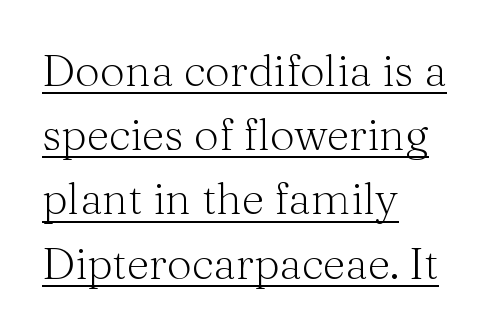
Q: Is the text bold? A: No.
Q: Is the text italic (slanted)? A: No, it is upright.
Q: Is the typeface a serif or a sans-serif typeface? A: Serif.
Q: Is the text underlined? A: Yes.
Q: How is the paragraph aligned? A: Left-aligned.
Q: Is the spacing between letters normal or unusually wide? A: Normal.
Q: Is the spacing between lines tight, normal or loose? A: Normal.
Q: Width (condensed, normal, or wide)? A: Normal.
Q: Stroke contrast? A: Medium.
Q: x-height? A: Medium.
Q: Monospaced? A: No.
